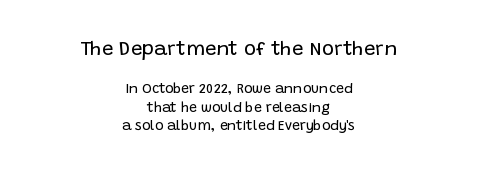
The image shows 20 px text type, upright; set centered, normal line spacing (1.31x), normal letter spacing, not underlined; the first (top) block is 1.43x larger.
